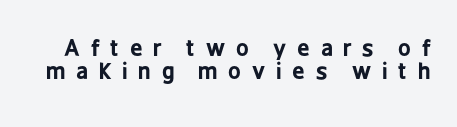
The image shows 22 px bold type, upright; set tight line spacing (1.05x), unusually wide letter spacing (+0.49 em), not underlined.
